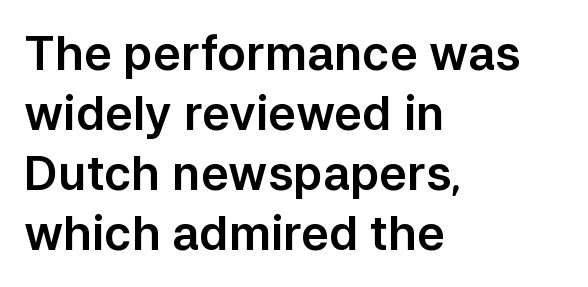
Posture: vertical. These lines are rendered in a variable-pitch font. Type style note: lacks serifs. The passage shown has conventional tracking throughout. Bare-footed words on every line.
